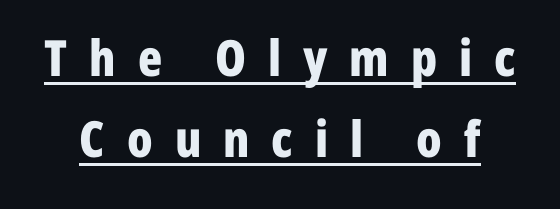
{"serif": "no", "italic": "no", "bold": "yes", "weight": "bold", "width": "condensed", "stroke_contrast": "low", "x_height": "medium", "monospaced": "no", "underline": "yes", "line_spacing": "normal", "line_spacing_ratio": 1.62, "letter_spacing": "wide", "letter_spacing_em": 0.44, "glyph_px": 50}
